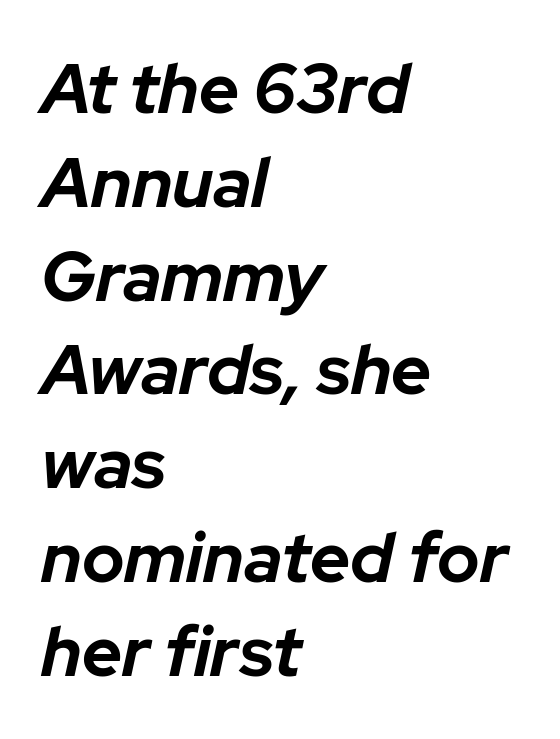
The text block is weighted toward the left margin, trailing off unevenly rightward. Tall strokes in this sample are angled rather than plumb. The typesetting leans heavy: a genuine bold. Whoever set this chose a conventional vertical rhythm. Bare-footed words on every line.
